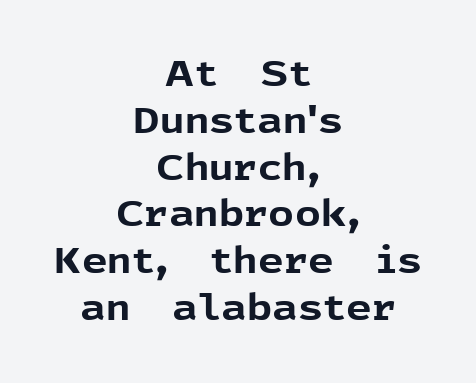
No word sits above an underline. Each glyph is drawn with heavy, bold strokes. The font family rendered here belongs to the sans-serif group. The line texture is even and compact thanks to regular tracking. Looks like regular typesetting: each glyph gets only the width it needs. Line starts and ends both wander, symmetrically.
